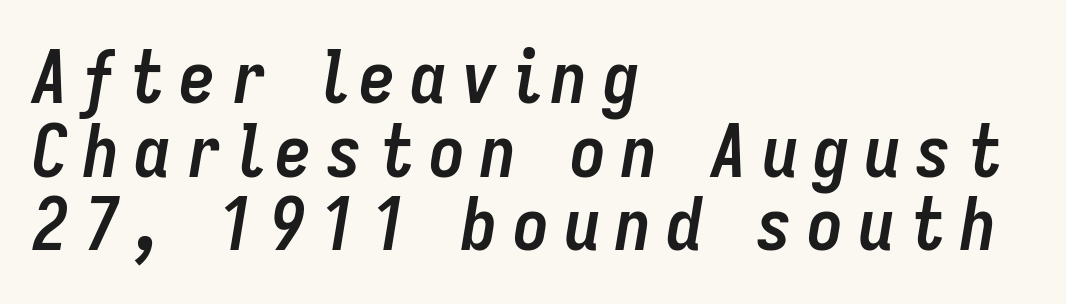
The image shows 73 px semibold, condensed type, italic (leaning right); set left-aligned, tight line spacing (1.01x), unusually wide letter spacing (+0.2 em), not underlined; low stroke contrast and a medium x-height.
